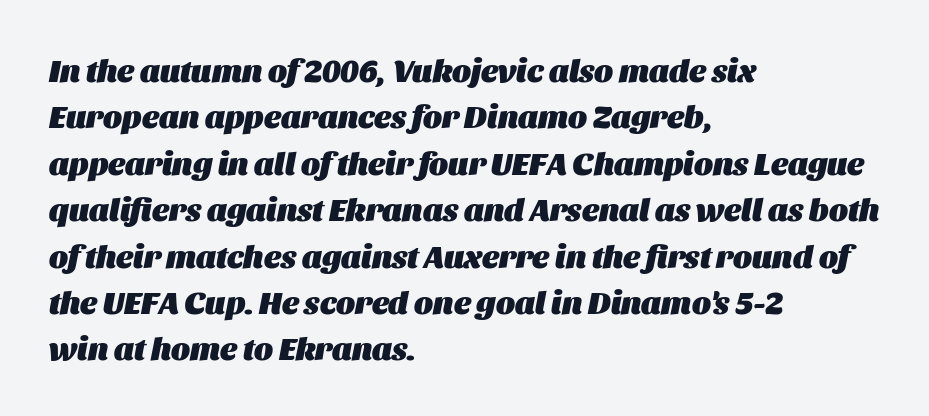
Is the type slanted? Yes — the strokes lean at a clear angle. A typesetter would call this proportional, since set widths differ per character. The leading is moderate, giving the passage an even texture. Notice how thick the strokes are: this is what a full bold looks like. The space beneath each line is pristine and unruled.
